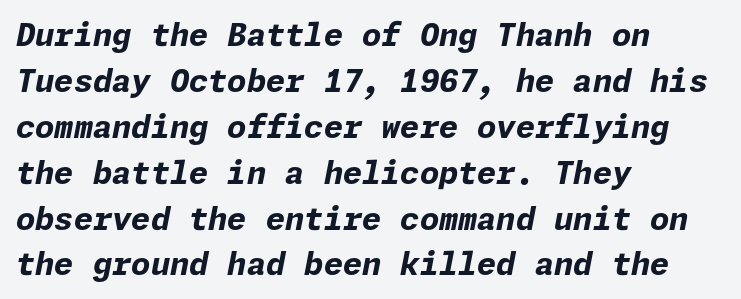
The image shows 31 px bold type, italic (leaning right); set left-aligned, normal line spacing (1.48x), normal letter spacing, not underlined; low stroke contrast and a medium x-height.
